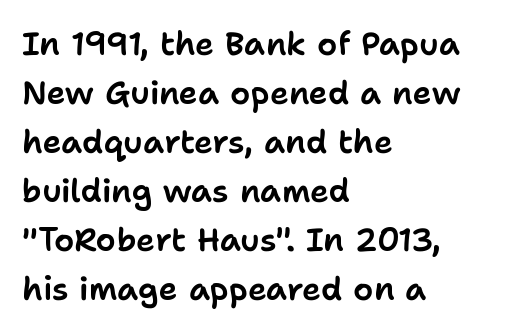
{"serif": "no", "italic": "no", "width": "normal", "stroke_contrast": "low", "x_height": "medium", "monospaced": "no", "underline": "no", "align": "left", "line_spacing": "normal", "line_spacing_ratio": 1.53, "letter_spacing": "normal", "letter_spacing_em": 0.0, "glyph_px": 32}
